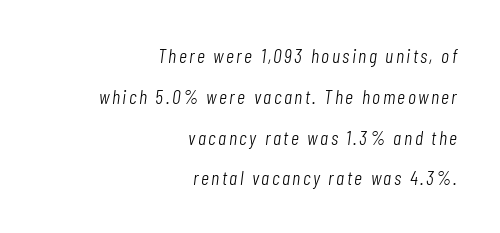
The typeface has the unassuming heft of standard copy or less. These lines are set flush right with a ragged left edge. Interline gaps are noticeably wide in this sample. Descenders are the only things crossing below the line.
